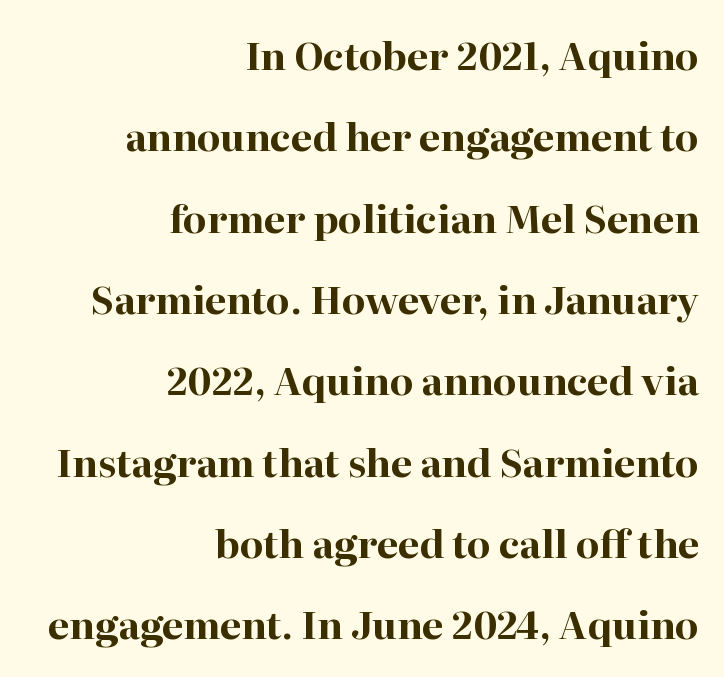
{"serif": "yes", "italic": "no", "bold": "yes", "weight": "bold", "width": "normal", "stroke_contrast": "high", "x_height": "medium", "monospaced": "no", "underline": "no", "align": "right", "line_spacing": "loose", "line_spacing_ratio": 2.14, "letter_spacing": "normal", "letter_spacing_em": 0.0, "glyph_px": 38}
